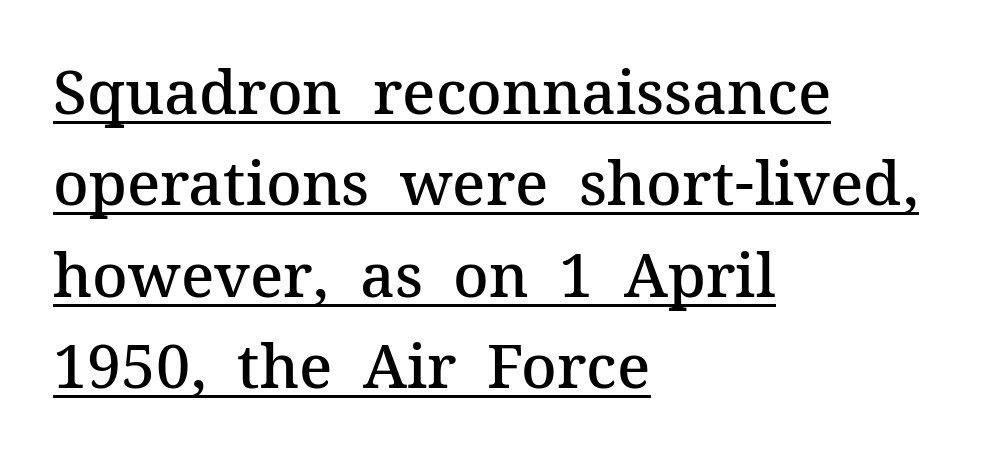
Q: Is the text bold? A: Semi-bold.
Q: Is the text italic (slanted)? A: No, it is upright.
Q: Is the typeface a serif or a sans-serif typeface? A: Serif.
Q: Is the text underlined? A: Yes.
Q: How is the paragraph aligned? A: Left-aligned.
Q: Is the spacing between letters normal or unusually wide? A: Normal.
Q: Is the spacing between lines tight, normal or loose? A: Normal.
Q: Width (condensed, normal, or wide)? A: Normal.
Q: Stroke contrast? A: Medium.
Q: x-height? A: Medium.
Q: Monospaced? A: No.
